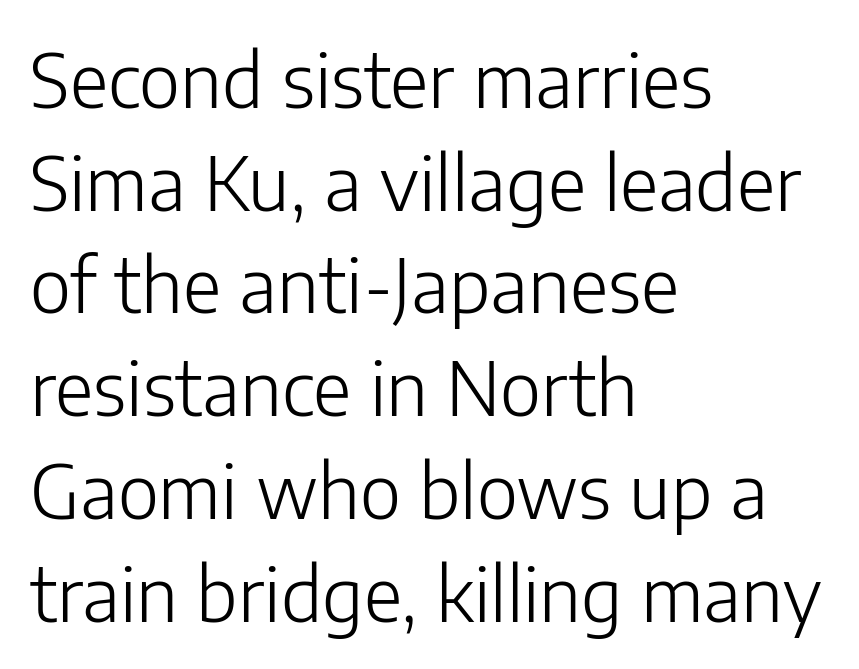
Q: Is the text bold? A: No.
Q: Is the text italic (slanted)? A: No, it is upright.
Q: Is the typeface a serif or a sans-serif typeface? A: Sans-serif.
Q: Is the text underlined? A: No.
Q: How is the paragraph aligned? A: Left-aligned.
Q: Is the spacing between letters normal or unusually wide? A: Normal.
Q: Is the spacing between lines tight, normal or loose? A: Normal.
Q: Width (condensed, normal, or wide)? A: Normal.
Q: Stroke contrast? A: Low.
Q: x-height? A: Medium.
Q: Monospaced? A: No.
